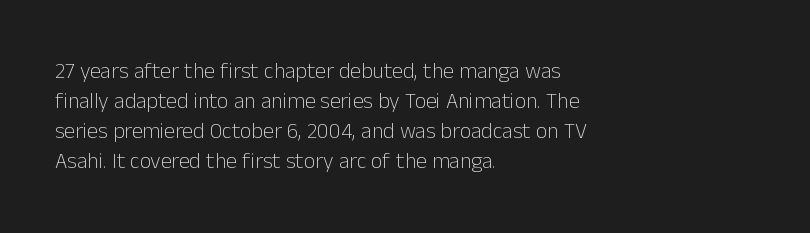
Reading down the column, the eye jumps a familiar distance to each next line. Left-aligned paragraph, ragged on the right. Check under the words: just untouched page. Nope, not italic — everything's standing straight.
